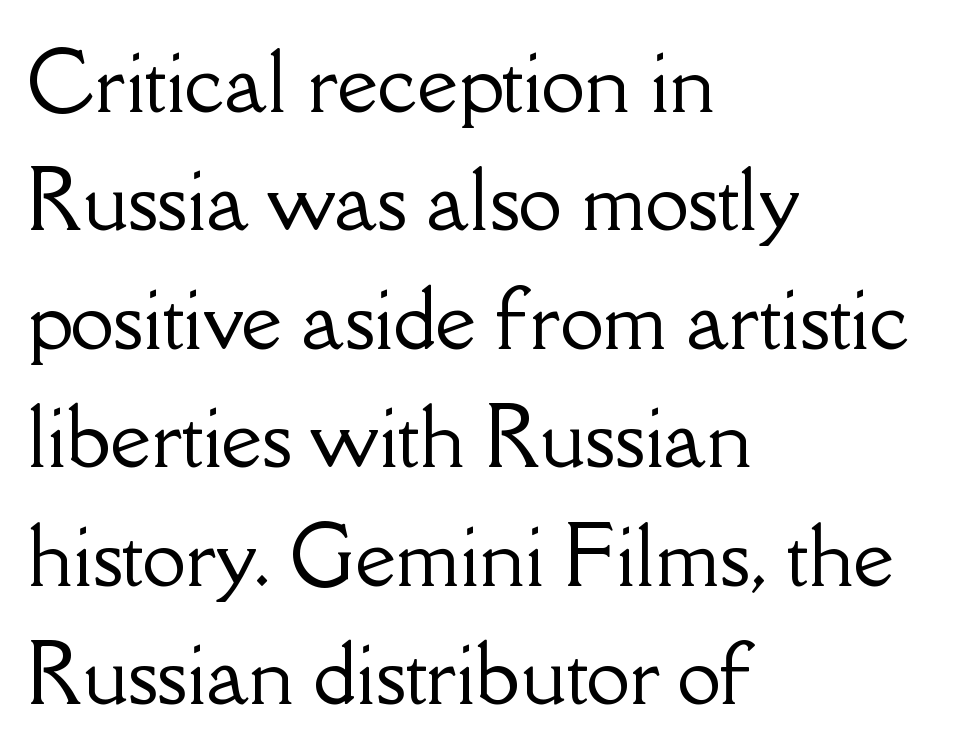
The image shows 79 px serif type, upright; set left-aligned, normal line spacing (1.5x), normal letter spacing, not underlined; low stroke contrast and a small x-height.
